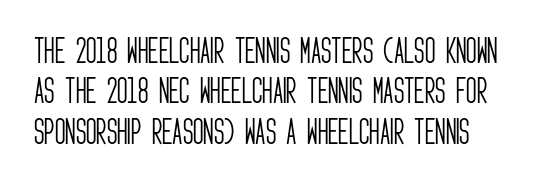
Each new line begins a customary step beneath the previous one. The passage shown has conventional tracking throughout. Is there any slant? The stems are plumb. A sans-serif font was chosen for this passage. The ragged edge is on the right, which tells us the setting is flush left. Note the varied advance widths — an 'i' is clearly narrower than an 'm'.
